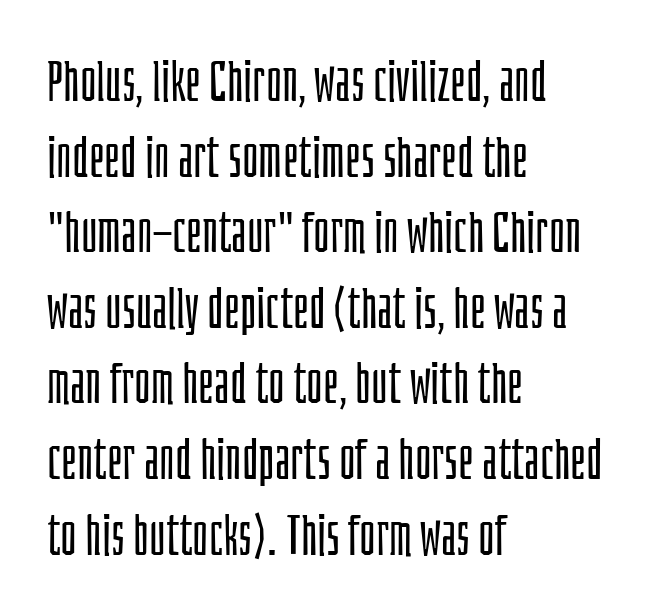
Q: Is the text bold? A: No.
Q: Is the text italic (slanted)? A: No, it is upright.
Q: Is the typeface a serif or a sans-serif typeface? A: Sans-serif.
Q: Is the text underlined? A: No.
Q: How is the paragraph aligned? A: Left-aligned.
Q: Is the spacing between letters normal or unusually wide? A: Normal.
Q: Is the spacing between lines tight, normal or loose? A: Normal.
Q: Width (condensed, normal, or wide)? A: Condensed.
Q: Stroke contrast? A: Low.
Q: x-height? A: Large.
Q: Monospaced? A: No.
